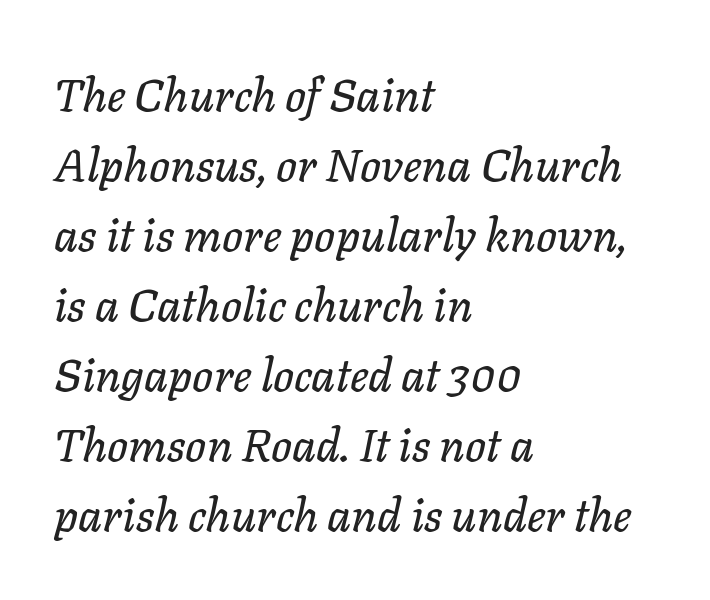
Normally led — the rows are evenly, conventionally spaced. Does the copy run flush right? No — it runs flush left. Caption: standard tracking, unaltered. The specimen omits any rule beneath the text block's lines. Every character sits at an angle, as italics do.
